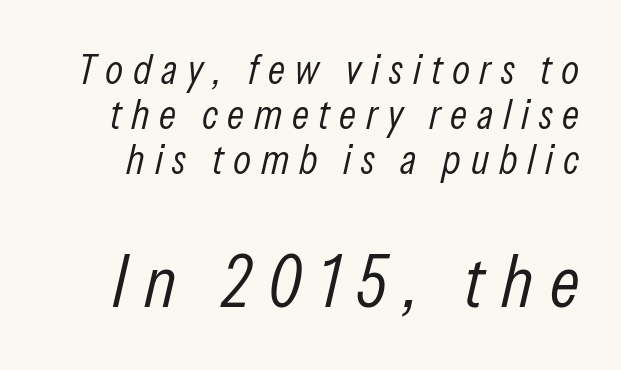
{"italic": "yes", "lean": "right", "slant_degrees": 13, "bold": "no", "weight": "light", "width": "condensed", "stroke_contrast": "low", "x_height": "medium", "monospaced": "no", "underline": "no", "line_spacing": "tight", "line_spacing_ratio": 1.07, "letter_spacing": "wide", "letter_spacing_em": 0.23, "larger_block": "second", "size_ratio": 1.74, "glyph_px": 73}
